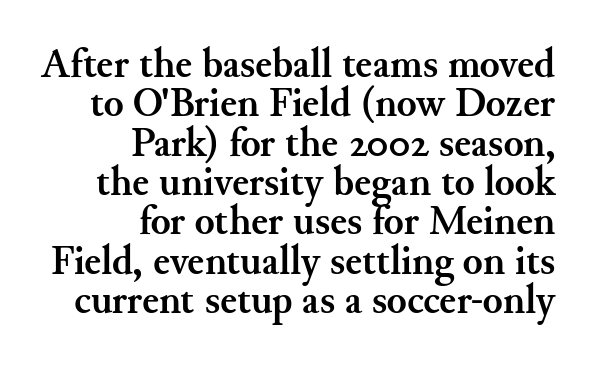
{"serif": "yes", "italic": "no", "bold": "yes", "weight": "semibold", "width": "normal", "stroke_contrast": "medium", "x_height": "small", "monospaced": "no", "underline": "no", "align": "right", "line_spacing": "tight", "line_spacing_ratio": 0.96, "letter_spacing": "normal", "letter_spacing_em": 0.0, "glyph_px": 41}
